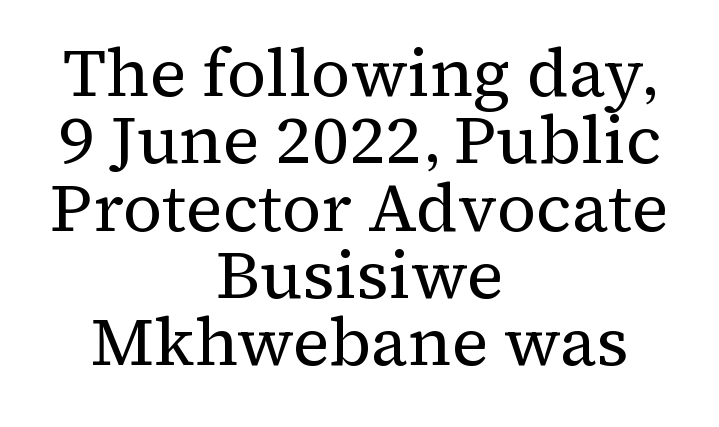
The image shows 68 px regular-weight serif type, upright; set centered, tight line spacing (0.99x), normal letter spacing, not underlined; medium stroke contrast and a medium x-height.
